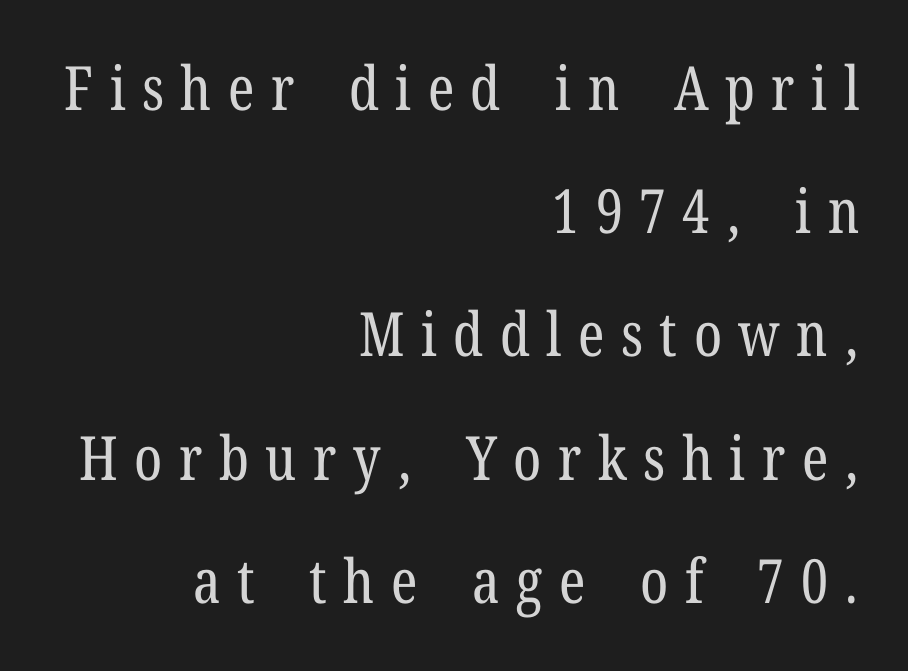
The image shows 61 px regular-weight, condensed serif type, upright; set right-aligned, loose line spacing (2.02x), unusually wide letter spacing (+0.27 em), not underlined; low stroke contrast and a medium x-height.
